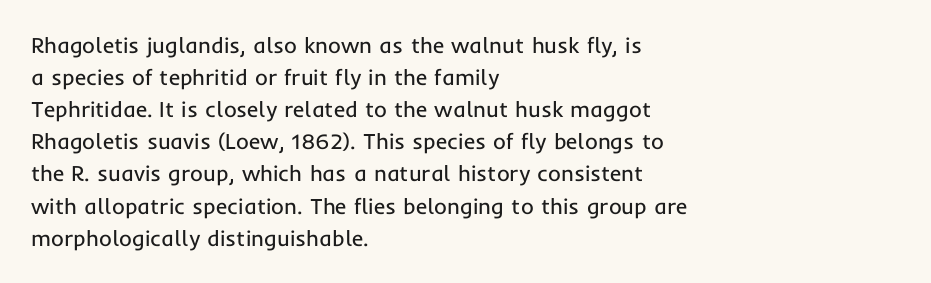
Q: Is the text bold? A: No.
Q: Is the text italic (slanted)? A: No, it is upright.
Q: Is the text underlined? A: No.
Q: How is the paragraph aligned? A: Left-aligned.
Q: Is the spacing between letters normal or unusually wide? A: Normal.
Q: Is the spacing between lines tight, normal or loose? A: Normal.
